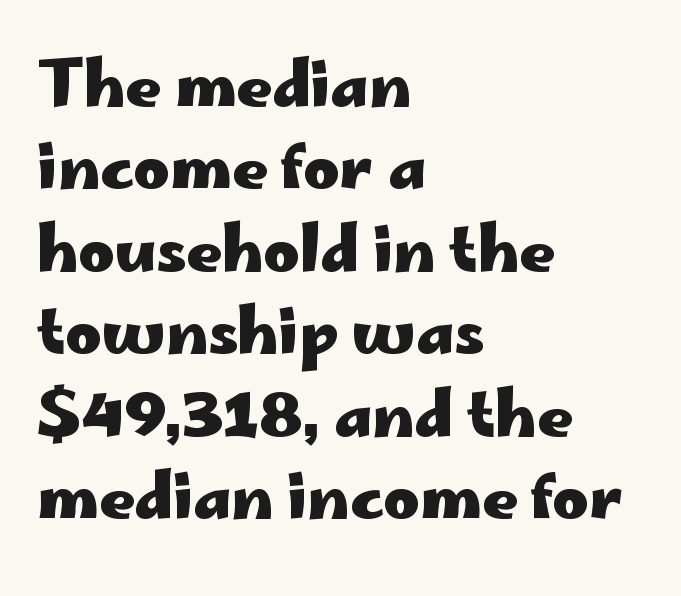
The gaps between neighbouring characters are ordinary and unremarkable. The rag falls on the right side of this text block. How would I describe the line gaps? Plain and ordinary. The rendering shows plain stroke endings on the letterforms — a sans-serif design. Chunky letters — that's bold for sure. Honestly, there is no underline to notice here at all.
